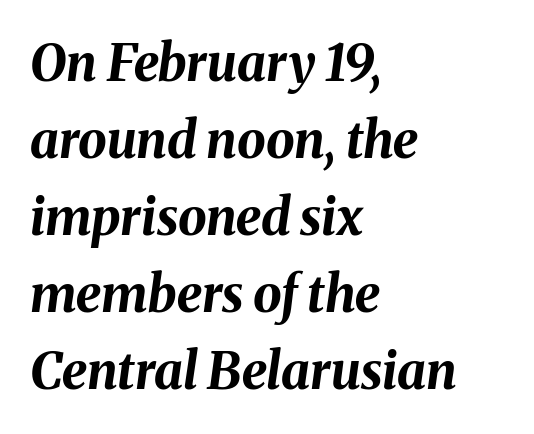
{"italic": "yes", "lean": "right", "slant_degrees": 8, "bold": "yes", "weight": "bold", "width": "normal", "stroke_contrast": "medium", "x_height": "medium", "monospaced": "no", "underline": "no", "align": "left", "line_spacing": "normal", "line_spacing_ratio": 1.51, "letter_spacing": "normal", "letter_spacing_em": 0.0, "glyph_px": 51}
